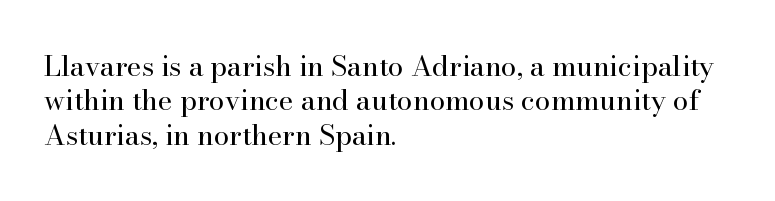
The image shows 28 px regular-weight serif type, upright; set left-aligned, line spacing 1.23x, normal letter spacing, not underlined; high stroke contrast and a small x-height.
